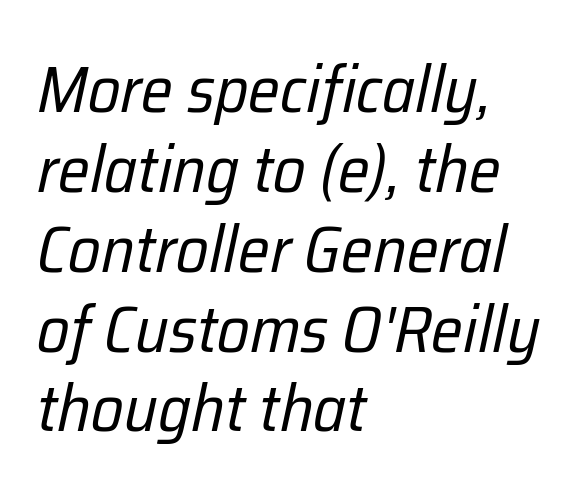
On a weight scale, this lands at 450 or below. Caption: standard tracking, unaltered. A bare baseline throughout the passage. One-word summary of the alignment: left. Designer's note — italics engaged.
